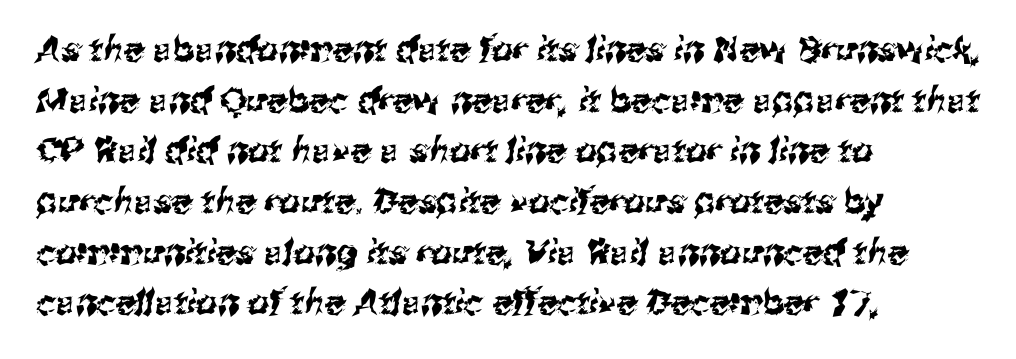
Think of a printed novel: that variable character pitch is what you see here. What's the leading like? Ordinary, nothing unusual. You can tell from the bare stems that sans-serif type was used. If you drew a ruler down the left edge, every line would touch it. Default kerning and tracking; the words read as compact shapes. Anything drawn beneath the words? Only blank space.
